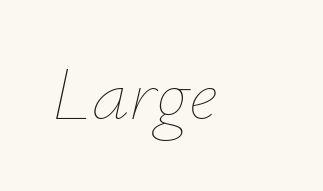
Rule under the text: the space is simply empty. Reading down the block, your eye returns to a fixed left position each line. If you drew a line through each stem, it would be angled. Stroke thickness stays within the range of a standard reading face or lighter.
